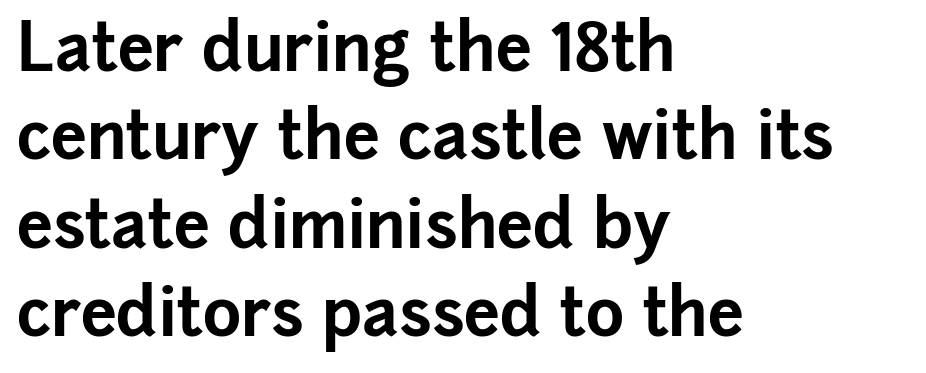
The image shows 65 px bold sans-serif type, upright; set left-aligned, normal line spacing (1.36x), normal letter spacing, not underlined; low stroke contrast and a medium x-height.
